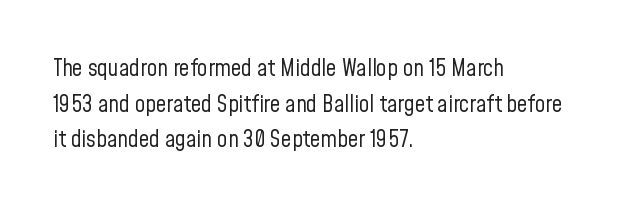
Q: Is the text bold? A: No.
Q: Is the text italic (slanted)? A: No, it is upright.
Q: Is the text underlined? A: No.
Q: How is the paragraph aligned? A: Left-aligned.
Q: Is the spacing between letters normal or unusually wide? A: Normal.
Q: Is the spacing between lines tight, normal or loose? A: Normal.
